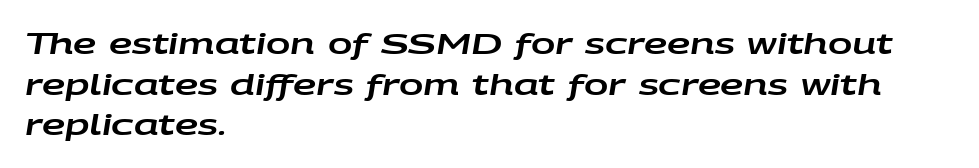
The letters advance in unequal steps, a hallmark of proportional type. Unmarked baselines from the first word to the last. This sample keeps an unexceptional amount of space between lines. This sample is left-justified, so line endings fall wherever the words run out.
